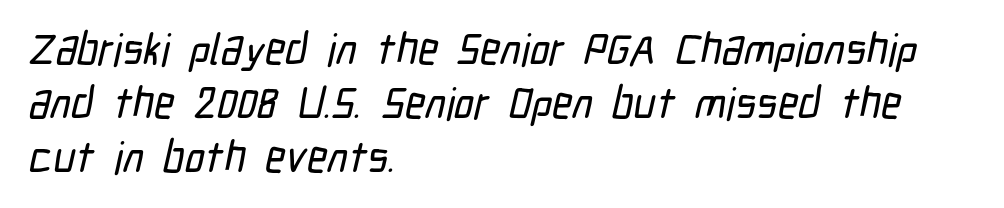
Q: Is the typeface a serif or a sans-serif typeface? A: Sans-serif.
Q: Is the text underlined? A: No.
Q: How is the paragraph aligned? A: Left-aligned.
Q: Is the spacing between letters normal or unusually wide? A: Normal.
Q: Width (condensed, normal, or wide)? A: Condensed.
Q: Stroke contrast? A: Low.
Q: x-height? A: Medium.
Q: Monospaced? A: No.
